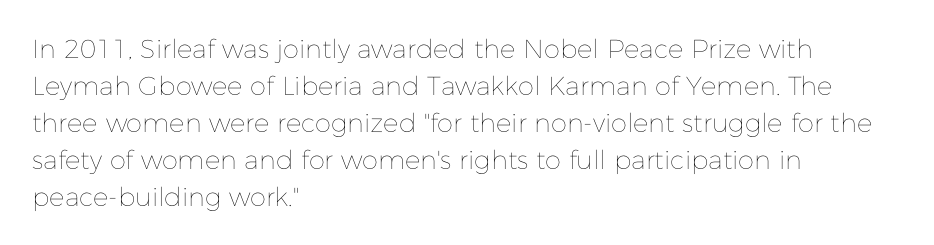
{"italic": "no", "bold": "no", "underline": "no", "align": "left", "line_spacing": "normal", "line_spacing_ratio": 1.42, "letter_spacing": "normal", "letter_spacing_em": 0.0, "glyph_px": 26}
